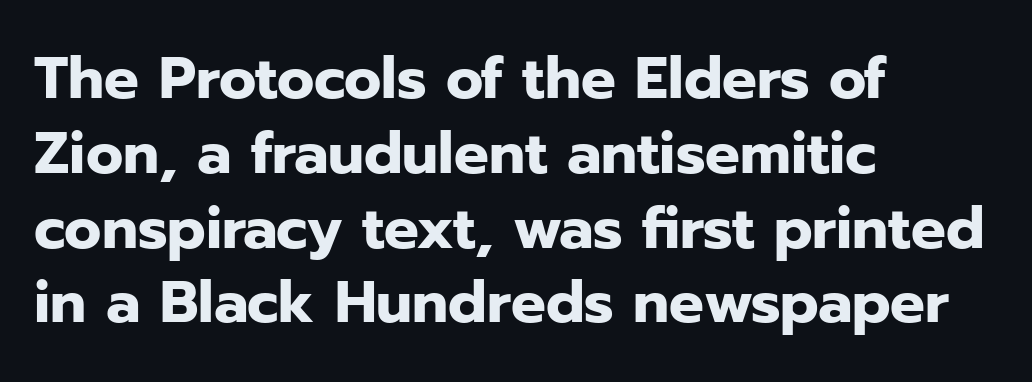
{"serif": "no", "italic": "no", "bold": "yes", "weight": "heavy", "width": "normal", "stroke_contrast": "low", "x_height": "medium", "monospaced": "no", "underline": "no", "align": "left", "line_spacing": "normal", "line_spacing_ratio": 1.29, "letter_spacing": "normal", "letter_spacing_em": 0.0, "glyph_px": 58}
